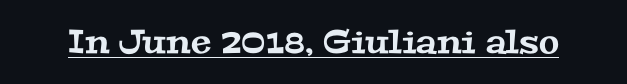
Q: Is the typeface a serif or a sans-serif typeface? A: Serif.
Q: Is the text underlined? A: Yes.
Q: Is the spacing between letters normal or unusually wide? A: Normal.
Q: Width (condensed, normal, or wide)? A: Wide.
Q: Stroke contrast? A: Medium.
Q: x-height? A: Medium.
Q: Monospaced? A: No.
